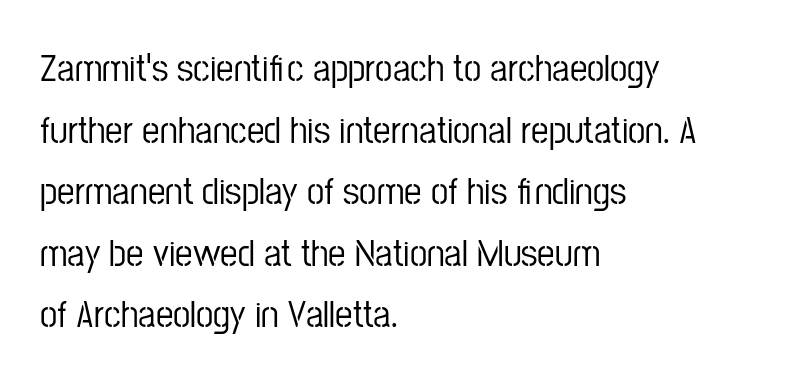
Decoration check: the copy has no underline. Looks like regular typesetting: each glyph gets only the width it needs. Line spacing here is normal. This is sans-serif lettering, the kind often seen on screens and signage. Rendered with straight, roman letterforms.
